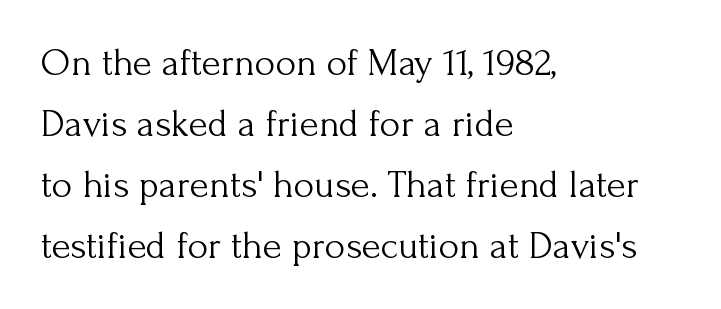
Note the varied advance widths — an 'i' is clearly narrower than an 'm'. Vertically, the passage feels balanced, rows spaced as you'd expect. No letter is thick-stroked: the sample isn't bold. The letters sit at their default tracking, neither squeezed nor spread.
